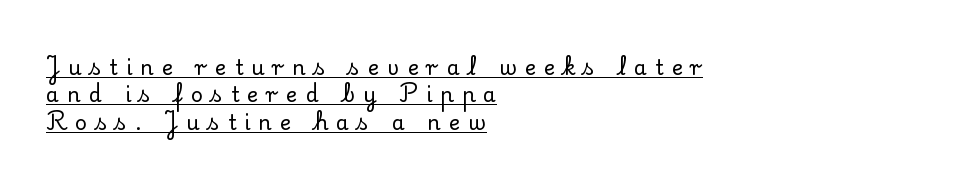
The image shows 21 px text type, upright; set left-aligned, normal line spacing (1.3x), unusually wide letter spacing (+0.39 em), underlined.
